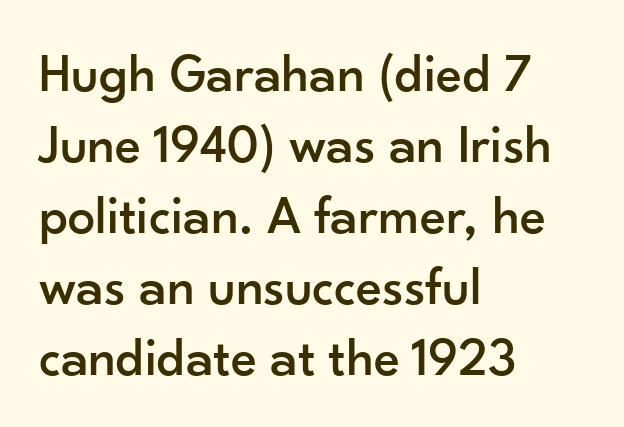
The image shows 55 px sans-serif type, upright; set left-aligned, normal line spacing (1.29x), normal letter spacing, not underlined; low stroke contrast and a small x-height.
